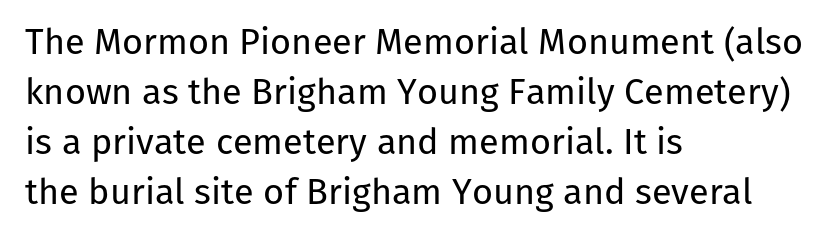
{"serif": "no", "italic": "no", "bold": "no", "weight": "regular", "width": "normal", "stroke_contrast": "low", "x_height": "medium", "monospaced": "no", "underline": "no", "align": "left", "line_spacing": "normal", "line_spacing_ratio": 1.39, "letter_spacing": "normal", "letter_spacing_em": 0.0, "glyph_px": 36}
